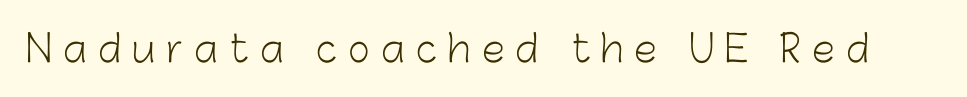
Q: Is the text bold? A: No.
Q: Is the text italic (slanted)? A: No, it is upright.
Q: Is the typeface a serif or a sans-serif typeface? A: Sans-serif.
Q: Is the text underlined? A: No.
Q: Is the spacing between letters normal or unusually wide? A: Unusually wide.
Q: Width (condensed, normal, or wide)? A: Normal.
Q: Stroke contrast? A: Low.
Q: x-height? A: Medium.
Q: Monospaced? A: No.
